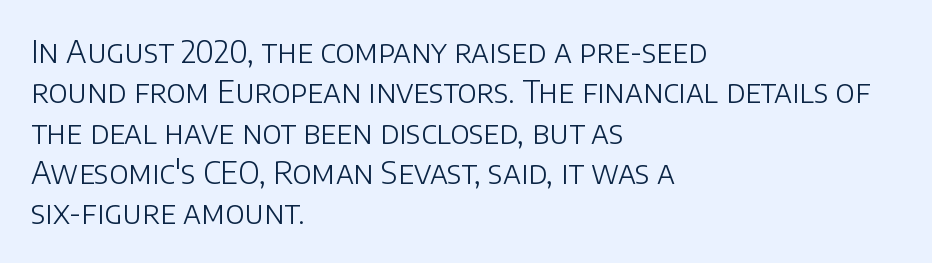
Q: Is the text bold? A: No.
Q: Is the text italic (slanted)? A: No, it is upright.
Q: Is the typeface a serif or a sans-serif typeface? A: Sans-serif.
Q: Is the text underlined? A: No.
Q: How is the paragraph aligned? A: Left-aligned.
Q: Is the spacing between letters normal or unusually wide? A: Normal.
Q: Is the spacing between lines tight, normal or loose? A: Normal.
Q: Width (condensed, normal, or wide)? A: Normal.
Q: Stroke contrast? A: Low.
Q: x-height? A: Large.
Q: Monospaced? A: No.
